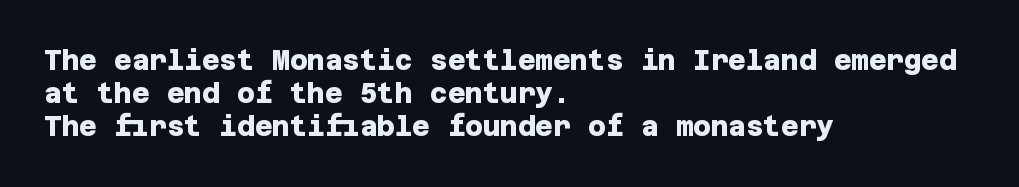
{"bold": "yes", "underline": "no", "align": "left", "line_spacing_ratio": 1.22, "letter_spacing": "normal", "letter_spacing_em": 0.0, "glyph_px": 27}
